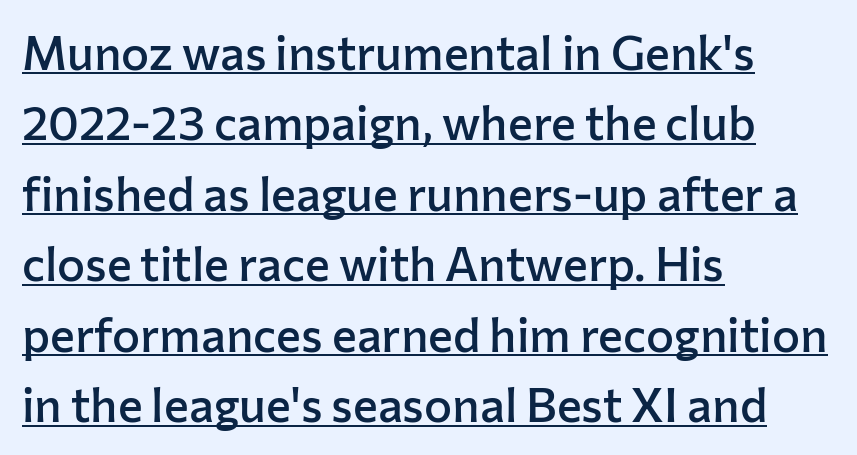
Q: Is the text bold? A: Semi-bold.
Q: Is the text italic (slanted)? A: No, it is upright.
Q: Is the typeface a serif or a sans-serif typeface? A: Sans-serif.
Q: Is the text underlined? A: Yes.
Q: How is the paragraph aligned? A: Left-aligned.
Q: Is the spacing between letters normal or unusually wide? A: Normal.
Q: Is the spacing between lines tight, normal or loose? A: Normal.
Q: Width (condensed, normal, or wide)? A: Normal.
Q: Stroke contrast? A: Low.
Q: x-height? A: Medium.
Q: Monospaced? A: No.
